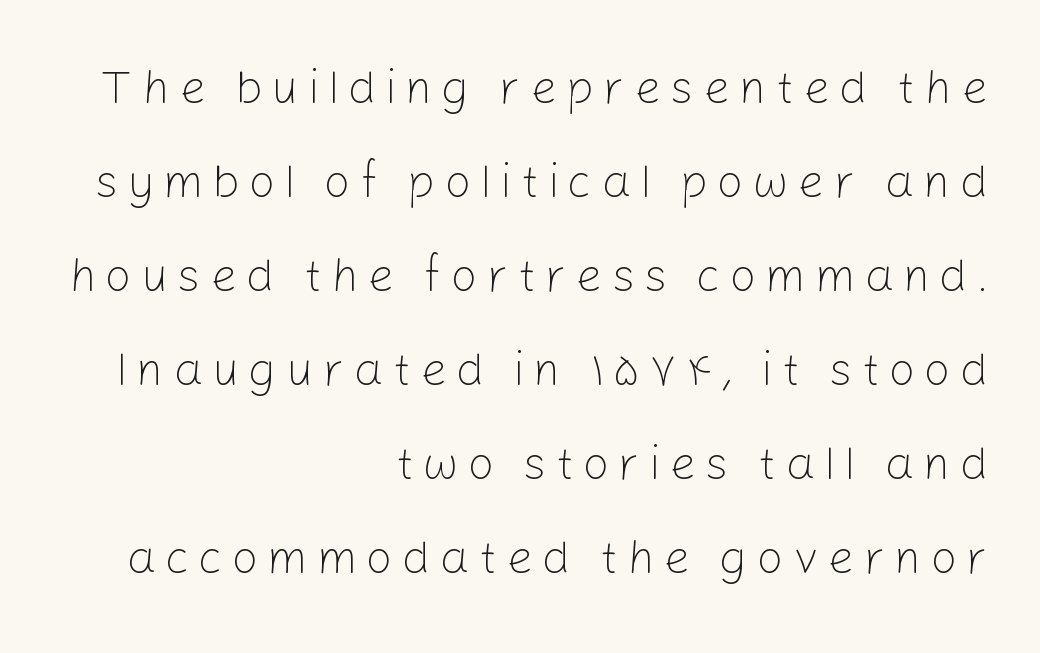
{"serif": "no", "italic": "no", "bold": "no", "weight": "light", "width": "normal", "stroke_contrast": "low", "x_height": "medium", "monospaced": "no", "underline": "no", "align": "right", "line_spacing": "loose", "line_spacing_ratio": 2.0, "glyph_px": 47}
